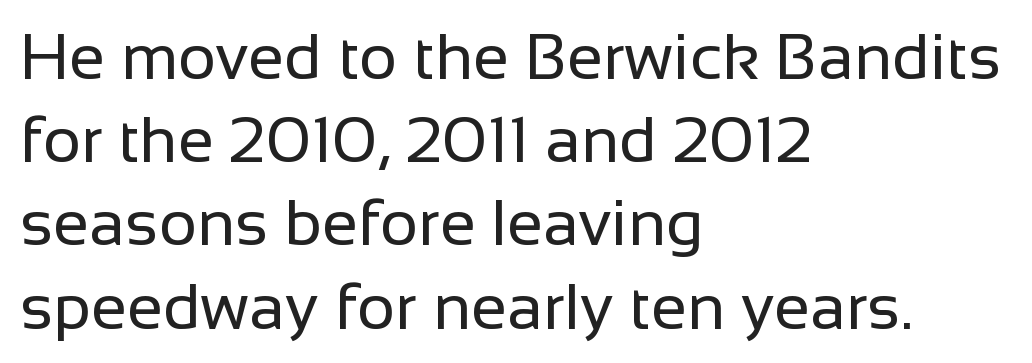
Glance below the letters and you will spot only blank space. Where is the straight margin? On the left. The letters advance in unequal steps, a hallmark of proportional type. Rows of type keep a routine distance in the vertical direction. Vertical stems look standard width or narrower in stroke. Tall strokes in this sample are plumb rather than angled.
